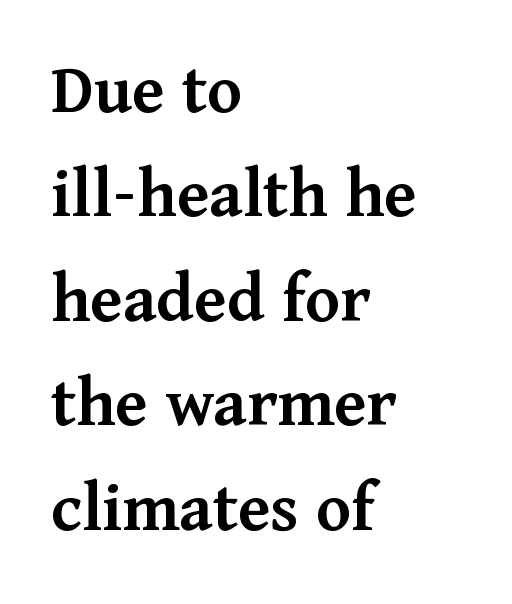
Q: Is the text bold? A: Semi-bold.
Q: Is the text italic (slanted)? A: No, it is upright.
Q: Is the typeface a serif or a sans-serif typeface? A: Serif.
Q: Is the text underlined? A: No.
Q: How is the paragraph aligned? A: Left-aligned.
Q: Is the spacing between letters normal or unusually wide? A: Normal.
Q: Is the spacing between lines tight, normal or loose? A: Normal.
Q: Width (condensed, normal, or wide)? A: Normal.
Q: Stroke contrast? A: Medium.
Q: x-height? A: Medium.
Q: Monospaced? A: No.
